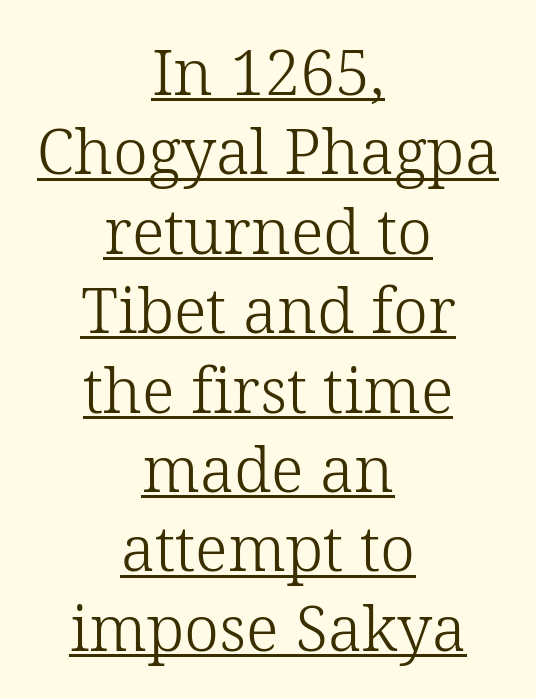
{"serif": "yes", "italic": "no", "bold": "no", "weight": "light", "width": "normal", "stroke_contrast": "low", "x_height": "medium", "monospaced": "no", "underline": "yes", "align": "center", "line_spacing": "normal", "line_spacing_ratio": 1.26, "letter_spacing": "normal", "letter_spacing_em": 0.0, "glyph_px": 63}
